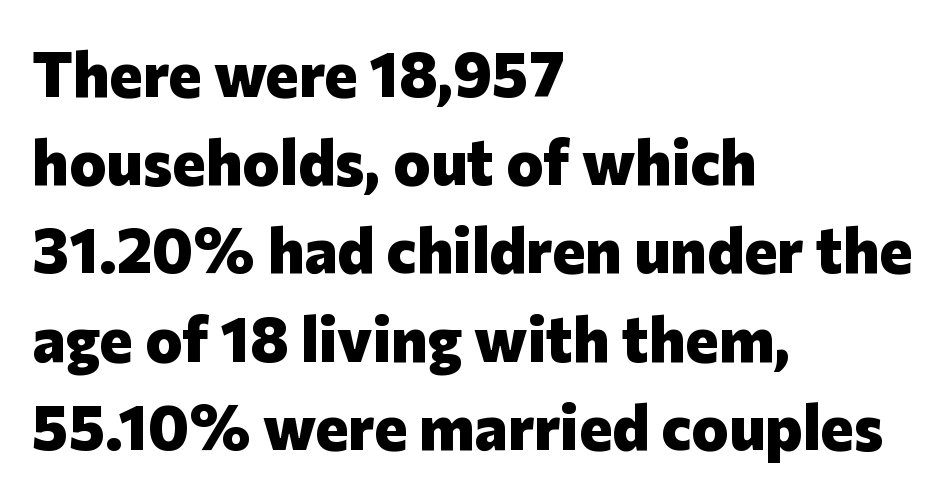
The image shows 63 px heavy sans-serif type, upright; set left-aligned, normal line spacing (1.4x), normal letter spacing, not underlined; low stroke contrast and a medium x-height.
